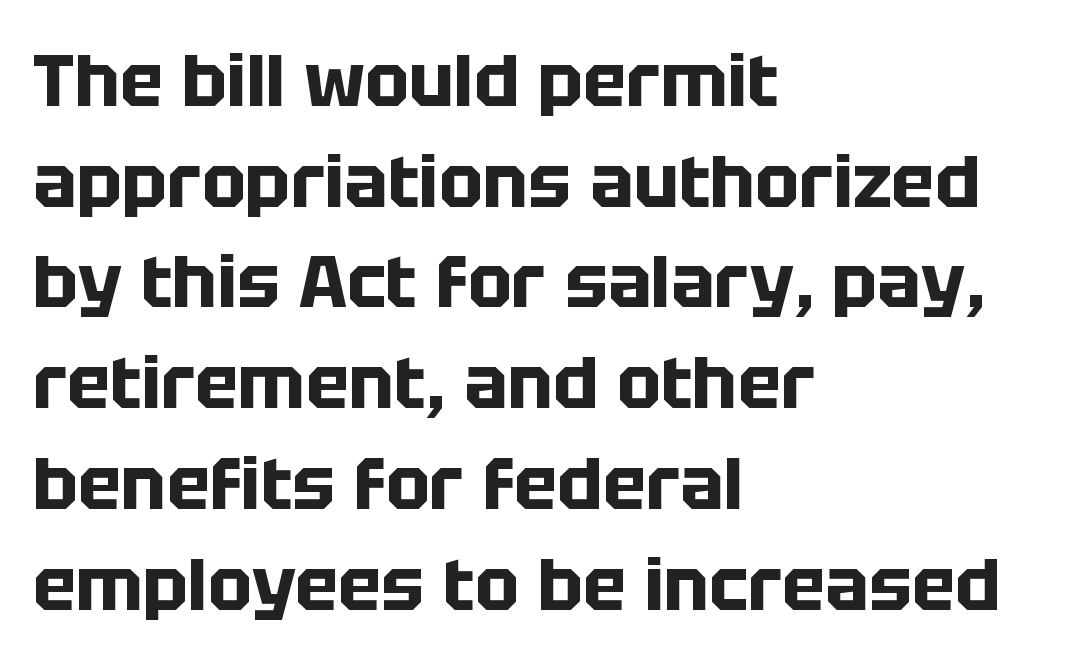
{"serif": "no", "italic": "no", "bold": "yes", "weight": "bold", "width": "normal", "stroke_contrast": "low", "x_height": "large", "monospaced": "no", "underline": "no", "align": "left", "line_spacing": "normal", "line_spacing_ratio": 1.38, "letter_spacing": "normal", "letter_spacing_em": 0.0, "glyph_px": 73}
